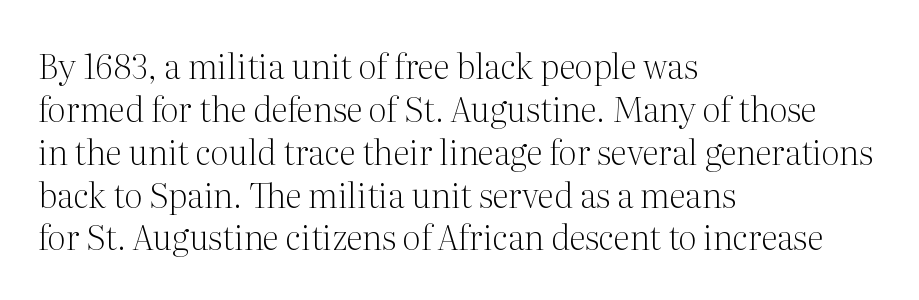
{"serif": "yes", "italic": "no", "bold": "no", "weight": "light", "width": "normal", "stroke_contrast": "medium", "x_height": "medium", "monospaced": "no", "underline": "no", "align": "left", "line_spacing": "normal", "line_spacing_ratio": 1.26, "letter_spacing": "normal", "letter_spacing_em": 0.0, "glyph_px": 34}
